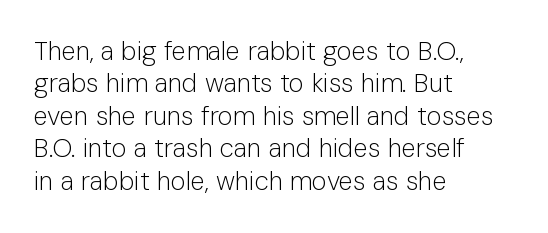
{"italic": "no", "bold": "no", "underline": "no", "align": "left", "line_spacing": "normal", "line_spacing_ratio": 1.25, "letter_spacing": "normal", "letter_spacing_em": 0.0, "glyph_px": 26}
